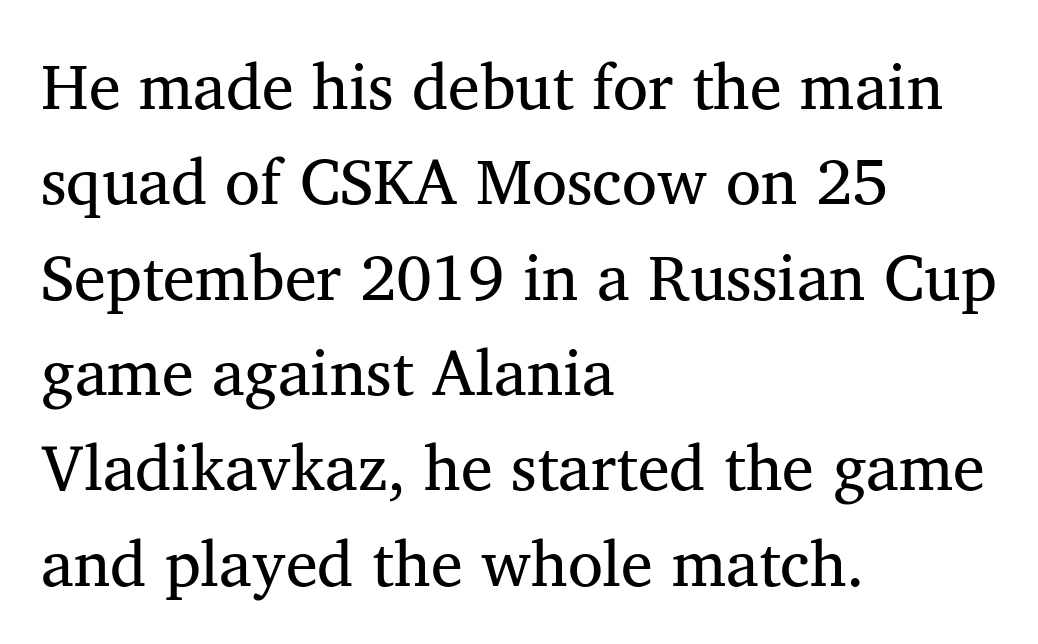
Q: Is the text bold? A: No.
Q: Is the text italic (slanted)? A: No, it is upright.
Q: Is the typeface a serif or a sans-serif typeface? A: Serif.
Q: Is the text underlined? A: No.
Q: How is the paragraph aligned? A: Left-aligned.
Q: Is the spacing between letters normal or unusually wide? A: Normal.
Q: Is the spacing between lines tight, normal or loose? A: Normal.
Q: Width (condensed, normal, or wide)? A: Normal.
Q: Stroke contrast? A: Medium.
Q: x-height? A: Medium.
Q: Monospaced? A: No.
